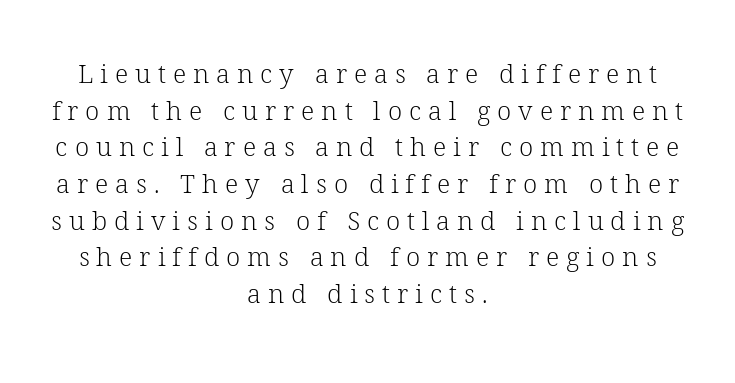
Q: Is the text bold? A: No.
Q: Is the text italic (slanted)? A: No, it is upright.
Q: Is the text underlined? A: No.
Q: How is the paragraph aligned? A: Centered.
Q: Is the spacing between letters normal or unusually wide? A: Unusually wide.
Q: Is the spacing between lines tight, normal or loose? A: Normal.
